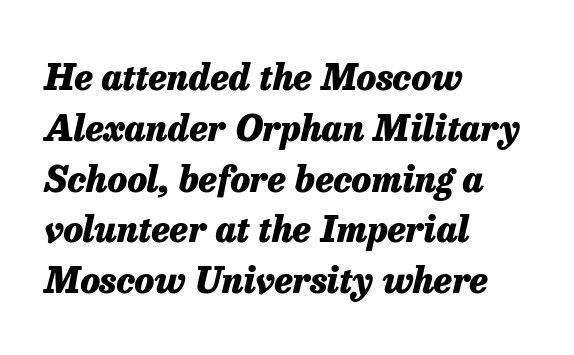
Q: Is the text bold? A: Yes.
Q: Is the text italic (slanted)? A: Yes, it leans right by about 13 degrees.
Q: Is the text underlined? A: No.
Q: How is the paragraph aligned? A: Left-aligned.
Q: Is the spacing between letters normal or unusually wide? A: Normal.
Q: Is the spacing between lines tight, normal or loose? A: Normal.
Q: Width (condensed, normal, or wide)? A: Normal.
Q: Stroke contrast? A: Low.
Q: x-height? A: Medium.
Q: Monospaced? A: No.
